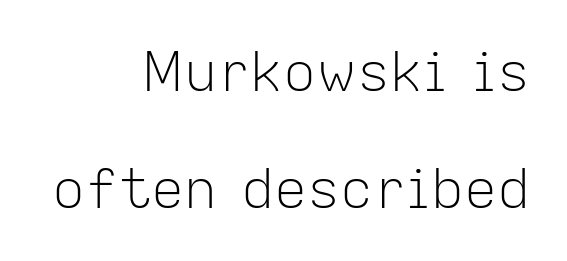
Check where the strokes stop: nothing finishes them off — pure sans. Italic? Not at all — the glyphs are vertical. The line texture is even and compact thanks to regular tracking. Think standard paragraph weight, or any step lighter than that. Is this a fixed-width face? No — the glyphs have proportional, varying widths.
